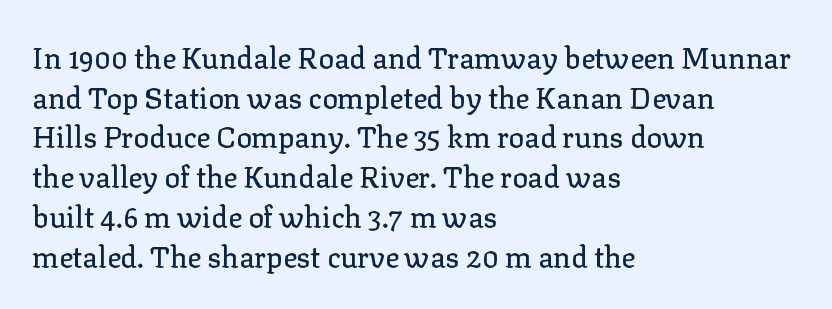
Note: serifs present on the glyphs. Line beginnings align vertically; line endings do not. Notice how the stems are strictly vertical — no italics here. A typesetter would call this proportional, since set widths differ per character. Any mark beneath the type? The region is blank. Regular leading.
